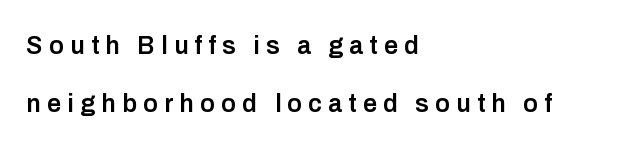
The image shows 25 px text type, upright; set left-aligned, loose line spacing (2.32x), unusually wide letter spacing (+0.25 em), not underlined.
